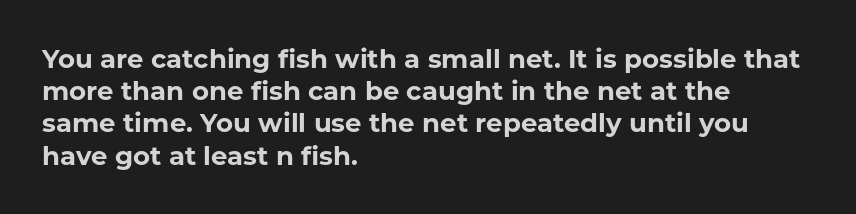
The image shows 26 px bold type, upright; set left-aligned, line spacing 1.24x, normal letter spacing, not underlined.
